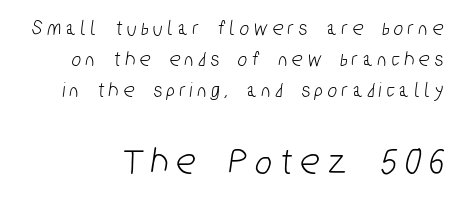
Q: Is the typeface a serif or a sans-serif typeface? A: Sans-serif.
Q: Is the text underlined? A: No.
Q: Is the spacing between letters normal or unusually wide? A: Unusually wide.
Q: Is the spacing between lines tight, normal or loose? A: Normal.
Q: Which block of text is set in a larger size, the first (top) or the second (bottom)? A: The second (bottom) one.
Q: Width (condensed, normal, or wide)? A: Condensed.
Q: Stroke contrast? A: Low.
Q: x-height? A: Medium.
Q: Monospaced? A: No.
